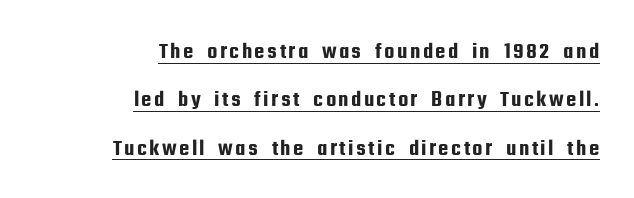
{"italic": "no", "underline": "yes", "align": "right", "line_spacing": "loose", "line_spacing_ratio": 2.1, "glyph_px": 23}
